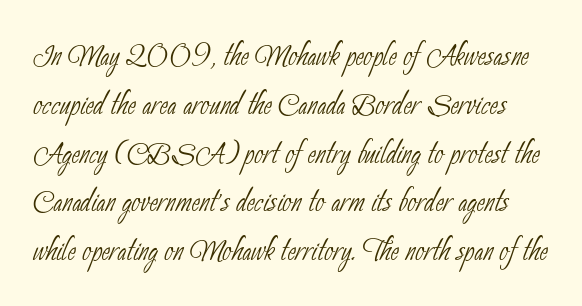
Q: Is the text bold? A: No.
Q: Is the typeface a serif or a sans-serif typeface? A: Sans-serif.
Q: Is the text underlined? A: No.
Q: Is the spacing between letters normal or unusually wide? A: Normal.
Q: Width (condensed, normal, or wide)? A: Condensed.
Q: Stroke contrast? A: Low.
Q: x-height? A: Small.
Q: Monospaced? A: No.
